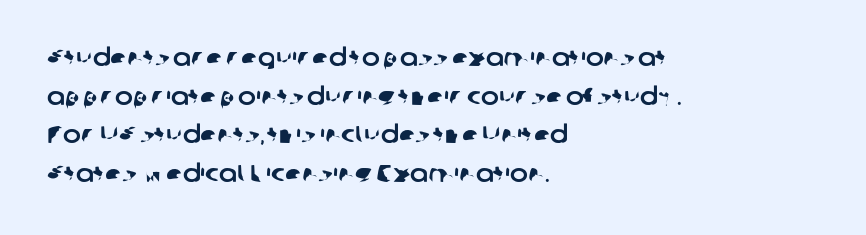
Just letters on the line, the space beneath them empty. This rendering uses left alignment, leaving the right contour irregular. The letters sit at their default tracking, neither squeezed nor spread. The rendering uses a moderate line-height, typical for paragraphs.
